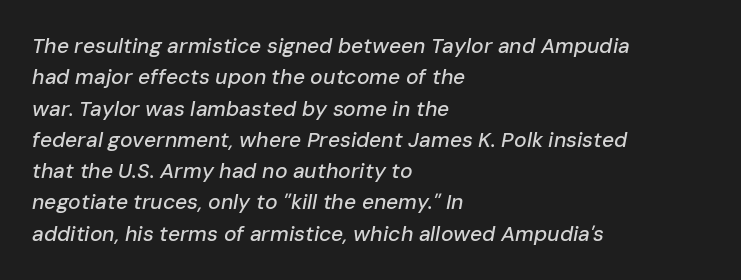
Q: Is the text italic (slanted)? A: Yes, it leans right by about 10 degrees.
Q: Is the text underlined? A: No.
Q: How is the paragraph aligned? A: Left-aligned.
Q: Is the spacing between letters normal or unusually wide? A: Normal.
Q: Is the spacing between lines tight, normal or loose? A: Normal.
